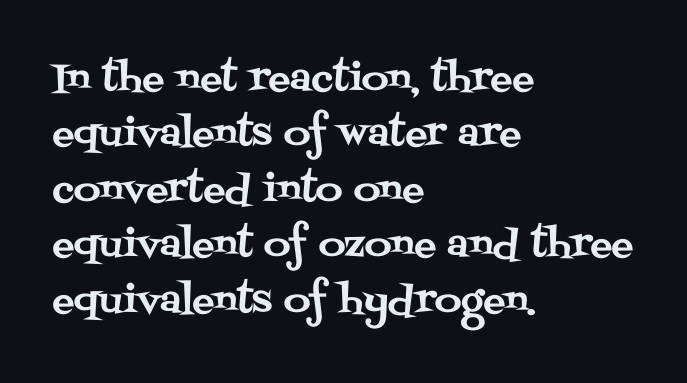
Q: Is the text italic (slanted)? A: No, it is upright.
Q: Is the typeface a serif or a sans-serif typeface? A: Serif.
Q: Is the text underlined? A: No.
Q: How is the paragraph aligned? A: Left-aligned.
Q: Is the spacing between letters normal or unusually wide? A: Normal.
Q: Is the spacing between lines tight, normal or loose? A: Normal.
Q: Width (condensed, normal, or wide)? A: Normal.
Q: Stroke contrast? A: Medium.
Q: x-height? A: Large.
Q: Monospaced? A: No.
